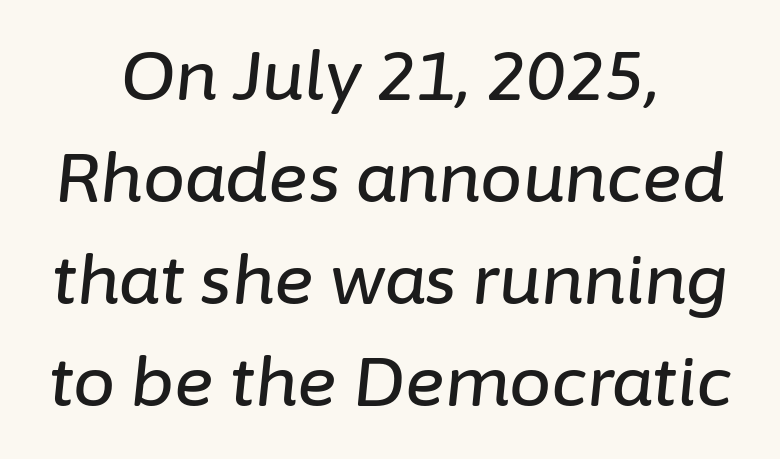
Q: Is the text italic (slanted)? A: Yes, it leans right by about 6 degrees.
Q: Is the text underlined? A: No.
Q: How is the paragraph aligned? A: Centered.
Q: Is the spacing between letters normal or unusually wide? A: Normal.
Q: Is the spacing between lines tight, normal or loose? A: Normal.
Q: Width (condensed, normal, or wide)? A: Normal.
Q: Stroke contrast? A: Low.
Q: x-height? A: Medium.
Q: Monospaced? A: No.
